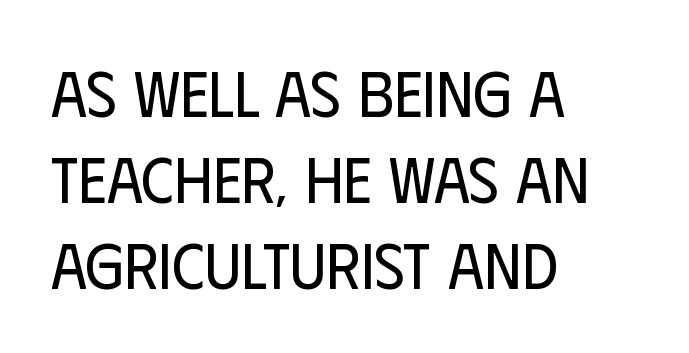
Q: Is the text bold? A: No.
Q: Is the text italic (slanted)? A: No, it is upright.
Q: Is the typeface a serif or a sans-serif typeface? A: Sans-serif.
Q: Is the text underlined? A: No.
Q: How is the paragraph aligned? A: Left-aligned.
Q: Is the spacing between letters normal or unusually wide? A: Normal.
Q: Is the spacing between lines tight, normal or loose? A: Normal.
Q: Width (condensed, normal, or wide)? A: Condensed.
Q: Stroke contrast? A: Low.
Q: x-height? A: Large.
Q: Monospaced? A: No.
